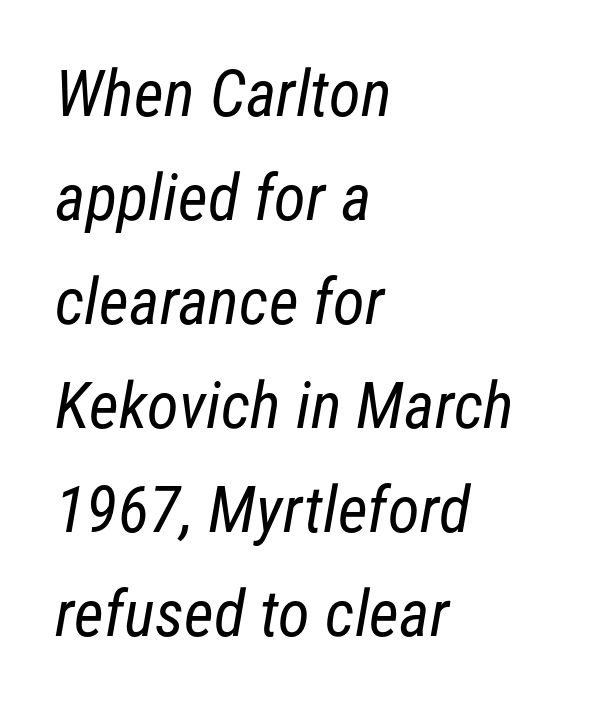
{"serif": "no", "bold": "no", "weight": "regular", "width": "condensed", "stroke_contrast": "low", "x_height": "medium", "monospaced": "no", "underline": "no", "align": "left", "line_spacing": "normal", "line_spacing_ratio": 1.6, "letter_spacing": "normal", "letter_spacing_em": 0.0, "glyph_px": 65}
